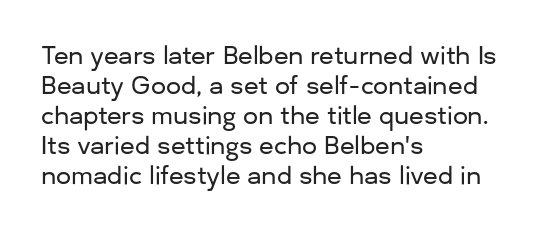
Q: Is the text italic (slanted)? A: No, it is upright.
Q: Is the text underlined? A: No.
Q: How is the paragraph aligned? A: Left-aligned.
Q: Is the spacing between letters normal or unusually wide? A: Normal.
Q: Is the spacing between lines tight, normal or loose? A: Normal.
